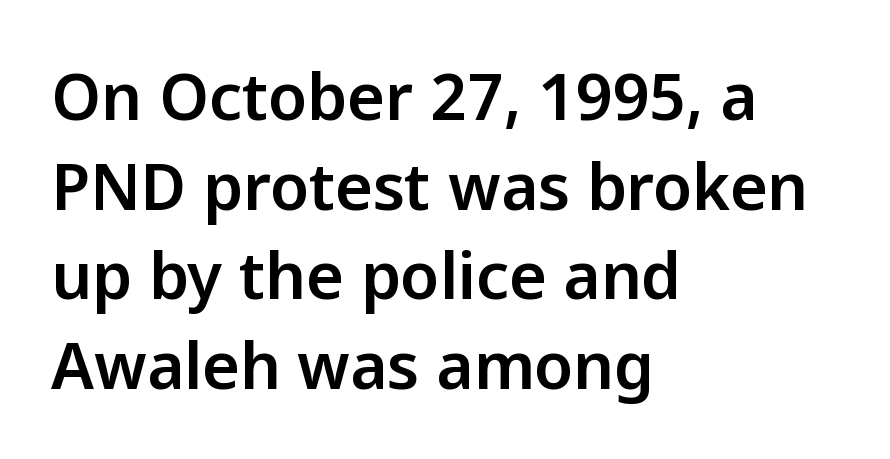
{"serif": "no", "italic": "no", "width": "normal", "stroke_contrast": "low", "x_height": "medium", "monospaced": "no", "underline": "no", "align": "left", "line_spacing": "normal", "line_spacing_ratio": 1.4, "letter_spacing": "normal", "letter_spacing_em": 0.0, "glyph_px": 64}
